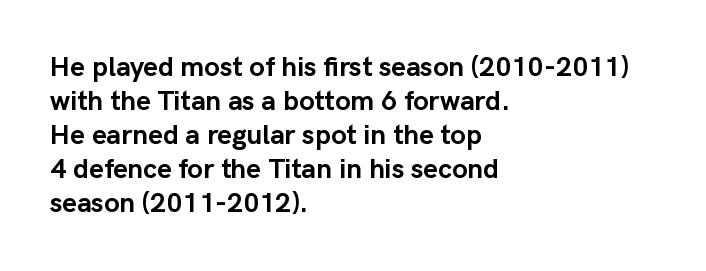
Q: Is the text bold? A: Yes.
Q: Is the text italic (slanted)? A: No, it is upright.
Q: Is the typeface a serif or a sans-serif typeface? A: Sans-serif.
Q: Is the text underlined? A: No.
Q: How is the paragraph aligned? A: Left-aligned.
Q: Is the spacing between letters normal or unusually wide? A: Normal.
Q: Width (condensed, normal, or wide)? A: Normal.
Q: Stroke contrast? A: Low.
Q: x-height? A: Medium.
Q: Monospaced? A: No.
